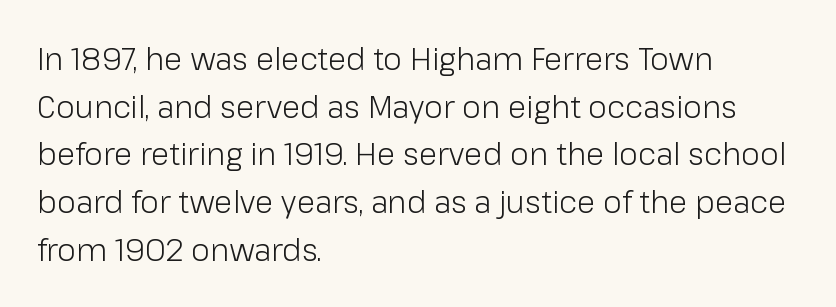
Q: Is the text bold? A: No.
Q: Is the text italic (slanted)? A: No, it is upright.
Q: Is the typeface a serif or a sans-serif typeface? A: Sans-serif.
Q: Is the text underlined? A: No.
Q: How is the paragraph aligned? A: Left-aligned.
Q: Is the spacing between letters normal or unusually wide? A: Normal.
Q: Is the spacing between lines tight, normal or loose? A: Normal.
Q: Width (condensed, normal, or wide)? A: Normal.
Q: Stroke contrast? A: Low.
Q: x-height? A: Medium.
Q: Monospaced? A: No.
